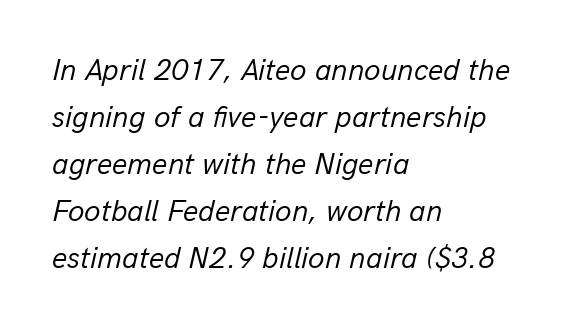
{"italic": "yes", "lean": "right", "slant_degrees": 13, "bold": "no", "weight": "regular", "width": "normal", "stroke_contrast": "low", "x_height": "medium", "monospaced": "no", "underline": "no", "align": "left", "line_spacing": "normal", "line_spacing_ratio": 1.57, "letter_spacing": "normal", "letter_spacing_em": 0.0, "glyph_px": 30}
